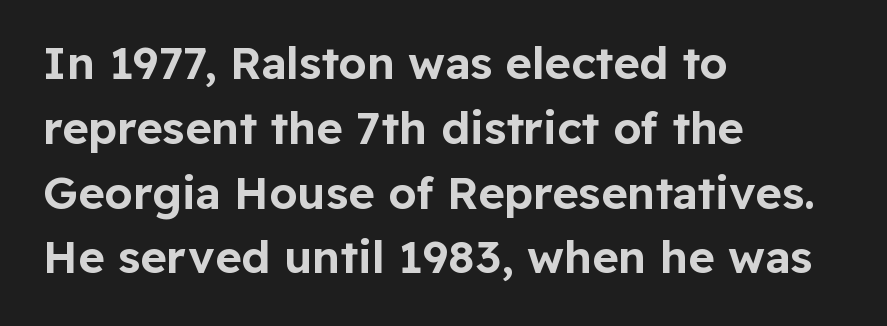
{"serif": "no", "italic": "no", "width": "normal", "stroke_contrast": "low", "x_height": "medium", "monospaced": "no", "underline": "no", "align": "left", "line_spacing": "normal", "line_spacing_ratio": 1.44, "letter_spacing": "normal", "letter_spacing_em": 0.0, "glyph_px": 45}
